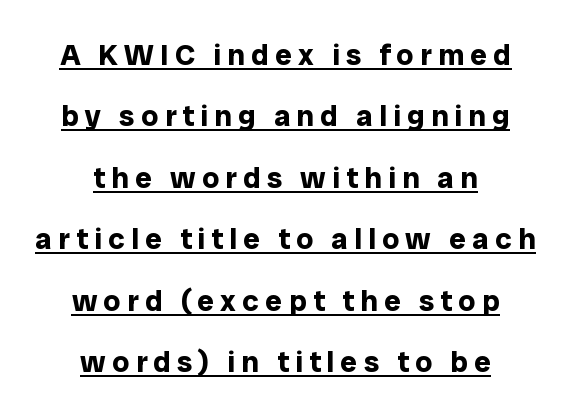
Loosely led — the rows are spread out. The face used here is proportionally spaced, like ordinary book or web type. Loose tracking; the words dissolve into strings of separated letters. Summary of weight: heavy, a full bold. This rendering uses center alignment, leaving both contours irregular but symmetric.
